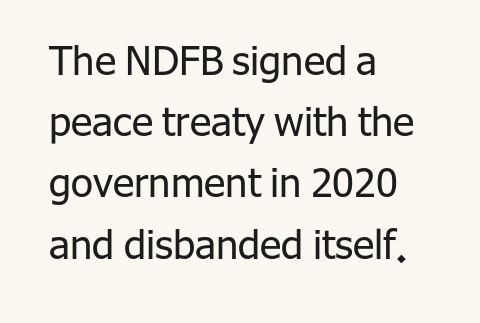
The image shows 40 px regular-weight sans-serif type, upright; set left-aligned, normal line spacing (1.53x), normal letter spacing, not underlined; low stroke contrast and a medium x-height.
